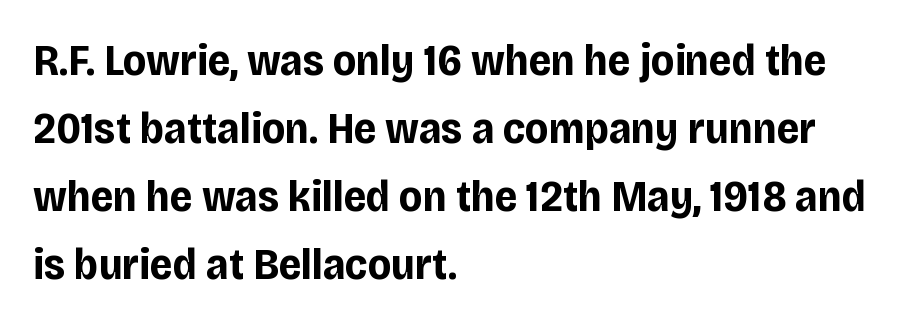
Here the designer chose a conventional face with non-uniform glyph widths. The words here are not underlined. The rows are spaced the way most documents space them. The type is set solid horizontally, with unmodified tracking. If you drew a line through each stem, it would be perfectly vertical. This rendering employs a face without finishing strokes, i.e., a sans-serif.
